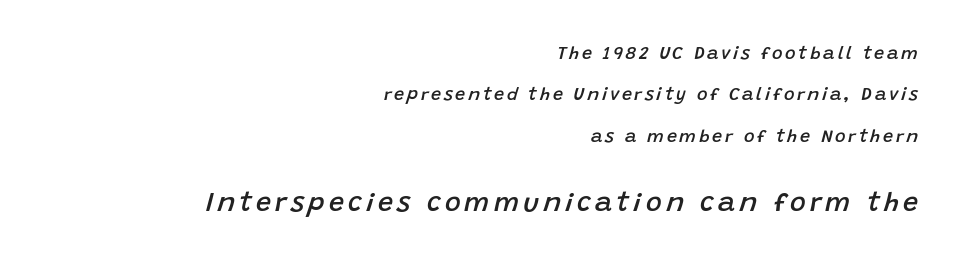
The image shows 27 px text type, italic (leaning right); set right-aligned, loose line spacing (2.3x), not underlined; the second (bottom) block is 1.5x larger.
